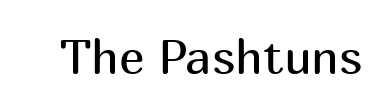
Q: Is the text bold? A: No.
Q: Is the text italic (slanted)? A: No, it is upright.
Q: Is the typeface a serif or a sans-serif typeface? A: Sans-serif.
Q: Is the text underlined? A: No.
Q: Is the spacing between letters normal or unusually wide? A: Normal.
Q: Width (condensed, normal, or wide)? A: Normal.
Q: Stroke contrast? A: Medium.
Q: x-height? A: Medium.
Q: Monospaced? A: No.
